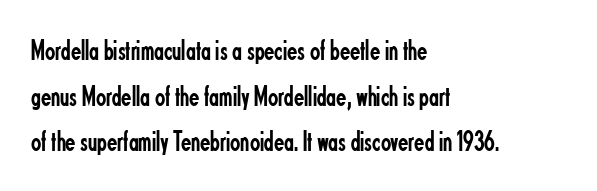
Q: Is the text bold? A: No.
Q: Is the text italic (slanted)? A: No, it is upright.
Q: Is the typeface a serif or a sans-serif typeface? A: Sans-serif.
Q: Is the text underlined? A: No.
Q: How is the paragraph aligned? A: Left-aligned.
Q: Is the spacing between letters normal or unusually wide? A: Normal.
Q: Is the spacing between lines tight, normal or loose? A: Normal.
Q: Width (condensed, normal, or wide)? A: Condensed.
Q: Stroke contrast? A: Low.
Q: x-height? A: Small.
Q: Monospaced? A: No.
